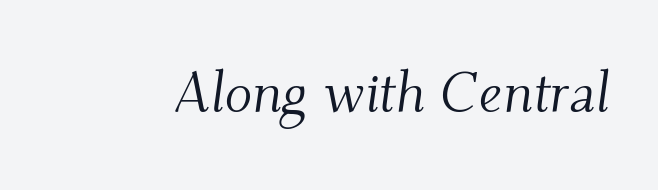
Do the characters align in a grid? No, the font is proportional. The letters carry serifs — small finishing strokes at the ends of their stems. You could call the tracking neutral — neither tight nor loose. The lettering tilts uniformly, giving the passage an italic look. Nobody drew a line under any word here. The passage shown is not bold in any degree.
